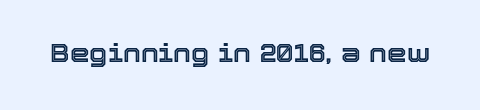
{"italic": "no", "underline": "no", "letter_spacing": "normal", "letter_spacing_em": 0.0, "glyph_px": 25}
